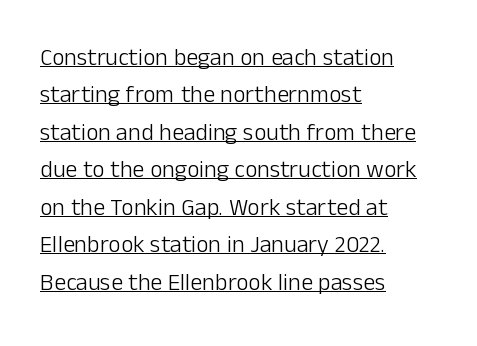
The image shows 24 px text type, upright; set left-aligned, normal line spacing (1.56x), normal letter spacing, underlined.
